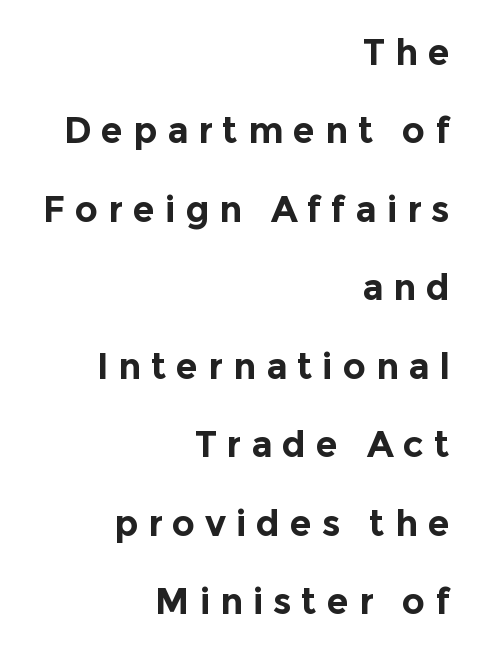
The image shows 36 px bold sans-serif type, upright; set right-aligned, loose line spacing (2.18x), unusually wide letter spacing (+0.27 em), not underlined; a medium x-height.
